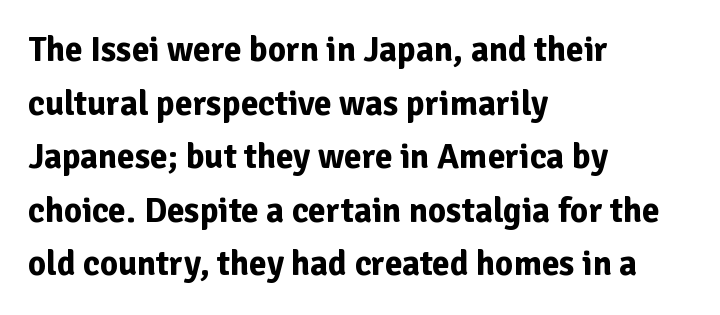
Each new line begins a customary step beneath the previous one. Ordinary non-slanted type is in use. Heavy, bold letterforms. Short and long lines alike share a common starting point at left. Descenders are the only things crossing below the line.
